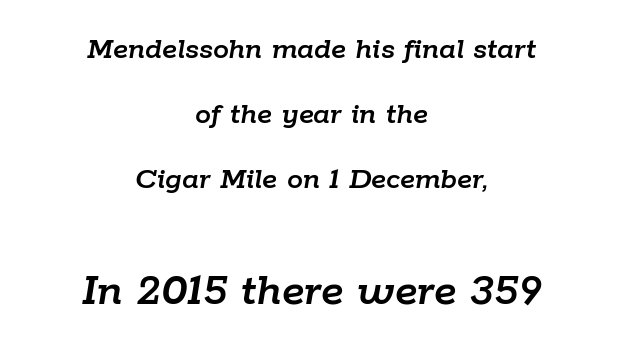
Q: Is the text italic (slanted)? A: Yes, it leans right by about 9 degrees.
Q: Is the text underlined? A: No.
Q: How is the paragraph aligned? A: Centered.
Q: Is the spacing between letters normal or unusually wide? A: Normal.
Q: Is the spacing between lines tight, normal or loose? A: Loose.
Q: Which block of text is set in a larger size, the first (top) or the second (bottom)? A: The second (bottom) one.
Q: Width (condensed, normal, or wide)? A: Normal.
Q: Stroke contrast? A: Low.
Q: x-height? A: Medium.
Q: Monospaced? A: No.
